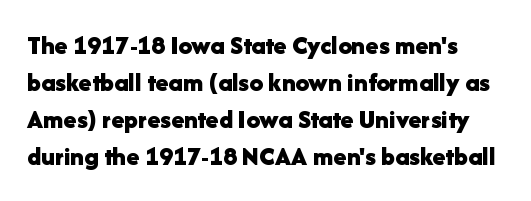
Q: Is the text bold? A: Yes.
Q: Is the text italic (slanted)? A: No, it is upright.
Q: Is the text underlined? A: No.
Q: Is the spacing between letters normal or unusually wide? A: Normal.
Q: Is the spacing between lines tight, normal or loose? A: Normal.
